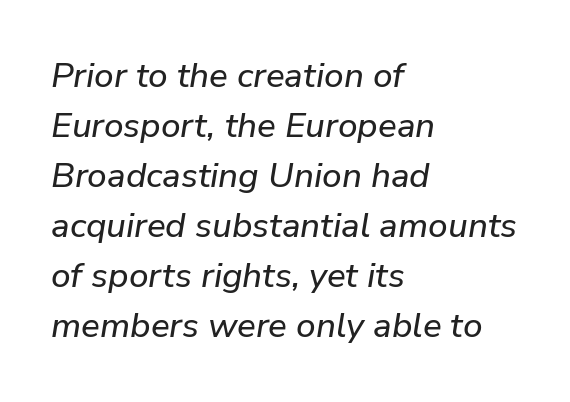
Students, observe: this is what conventionally led text looks like. Words appear dense and cohesive because spacing is normal. This sample has the flowing, uneven cadence of proportional lettering. Yep, that's italic — everything's leaning.
